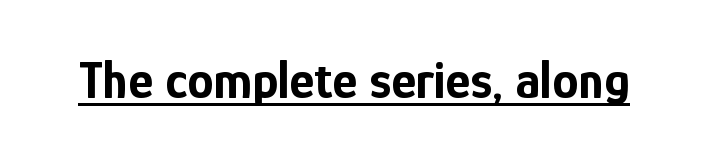
Between one letter and the next there's only the usual sliver of space. Font category for this specimen: sans-serif. The rendered words wear a rule along their underside. Posture: upright roman. Proportional: the letters do not fall into vertical columns. Thick stems and heavy bowls — unmistakably bold.
